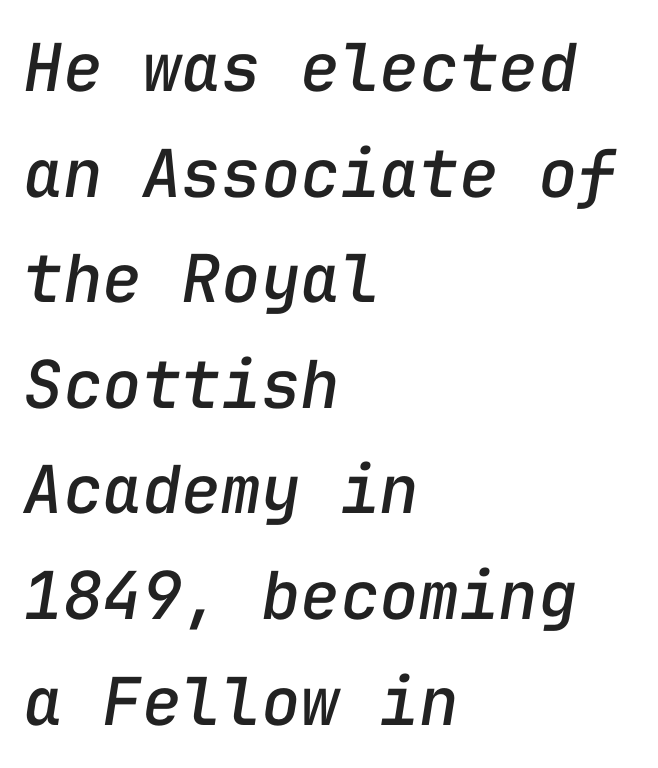
Q: Is the text italic (slanted)? A: Yes, it leans right by about 9 degrees.
Q: Is the text underlined? A: No.
Q: How is the paragraph aligned? A: Left-aligned.
Q: Is the spacing between letters normal or unusually wide? A: Normal.
Q: Is the spacing between lines tight, normal or loose? A: Normal.
Q: Width (condensed, normal, or wide)? A: Normal.
Q: Stroke contrast? A: Low.
Q: x-height? A: Medium.
Q: Monospaced? A: Yes.
